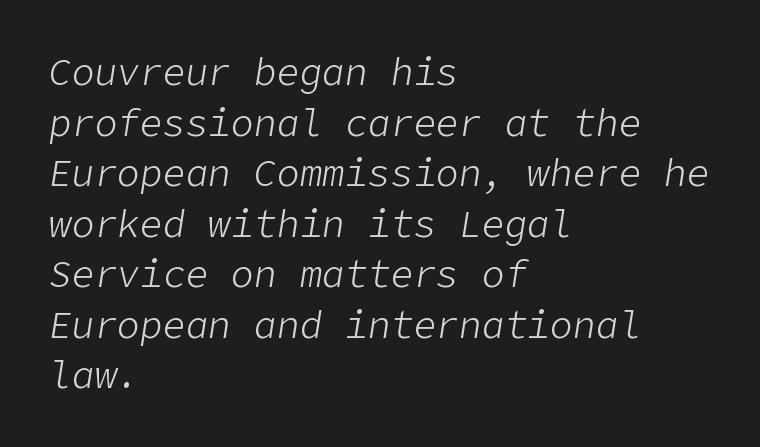
The image shows 38 px light type, italic (leaning right); set left-aligned, normal line spacing (1.33x), normal letter spacing, not underlined; low stroke contrast and a medium x-height.
